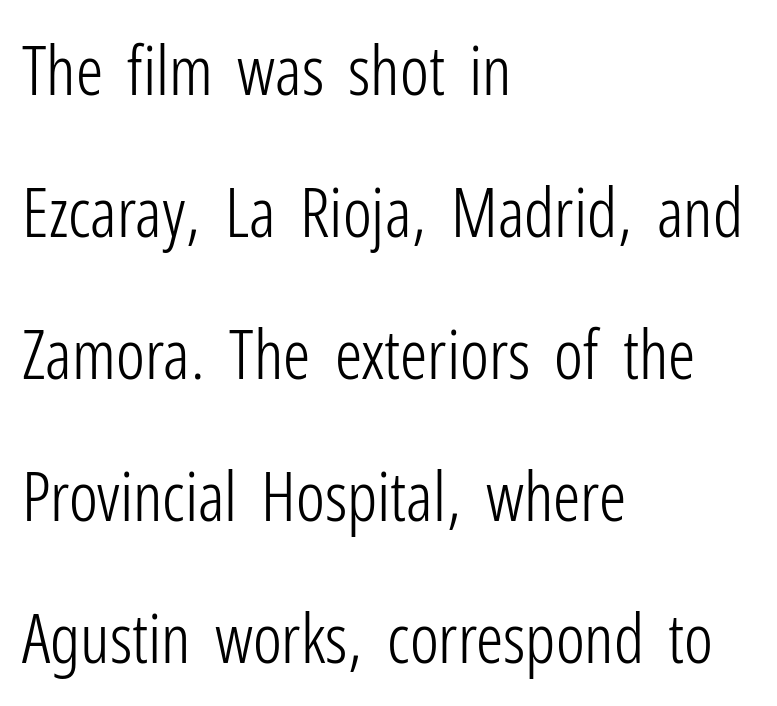
Q: Is the text bold? A: No.
Q: Is the text italic (slanted)? A: No, it is upright.
Q: Is the typeface a serif or a sans-serif typeface? A: Sans-serif.
Q: Is the text underlined? A: No.
Q: How is the paragraph aligned? A: Left-aligned.
Q: Is the spacing between letters normal or unusually wide? A: Normal.
Q: Is the spacing between lines tight, normal or loose? A: Loose.
Q: Width (condensed, normal, or wide)? A: Condensed.
Q: Stroke contrast? A: Low.
Q: x-height? A: Medium.
Q: Monospaced? A: No.
